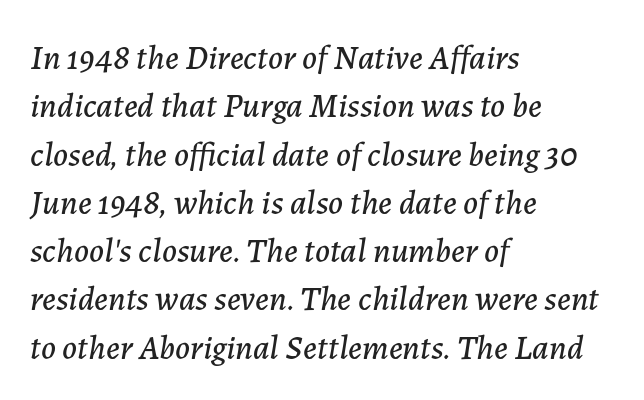
Q: Is the text italic (slanted)? A: Yes, it leans right by about 7 degrees.
Q: Is the text underlined? A: No.
Q: How is the paragraph aligned? A: Left-aligned.
Q: Is the spacing between letters normal or unusually wide? A: Normal.
Q: Is the spacing between lines tight, normal or loose? A: Normal.
Q: Width (condensed, normal, or wide)? A: Normal.
Q: Stroke contrast? A: Low.
Q: x-height? A: Medium.
Q: Monospaced? A: No.
